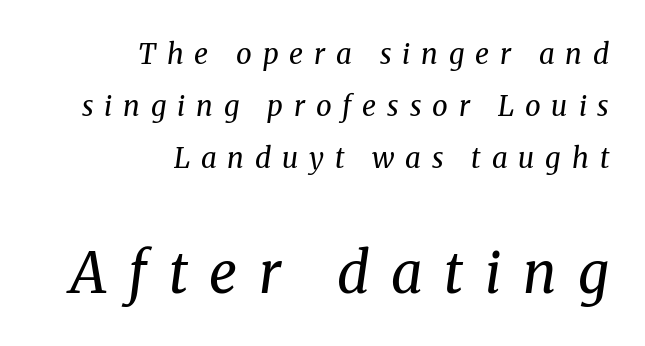
{"serif": "yes", "italic": "yes", "lean": "right", "slant_degrees": 8, "bold": "no", "weight": "regular", "width": "normal", "stroke_contrast": "medium", "x_height": "medium", "monospaced": "no", "underline": "no", "align": "right", "line_spacing_ratio": 1.86, "letter_spacing": "wide", "letter_spacing_em": 0.39, "larger_block": "second", "size_ratio": 2.0, "glyph_px": 56}
